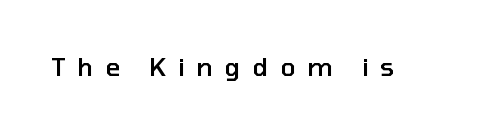
{"italic": "no", "bold": "semi", "underline": "no", "letter_spacing": "wide", "letter_spacing_em": 0.47, "glyph_px": 25}
